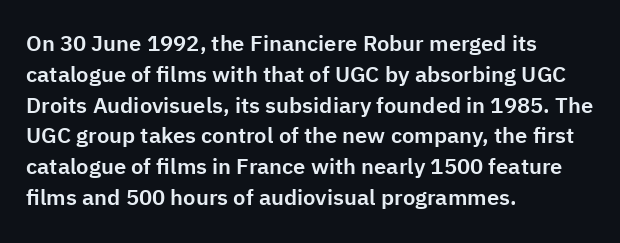
The image shows 22 px text type, upright; set left-aligned, normal line spacing (1.4x), normal letter spacing, not underlined.
